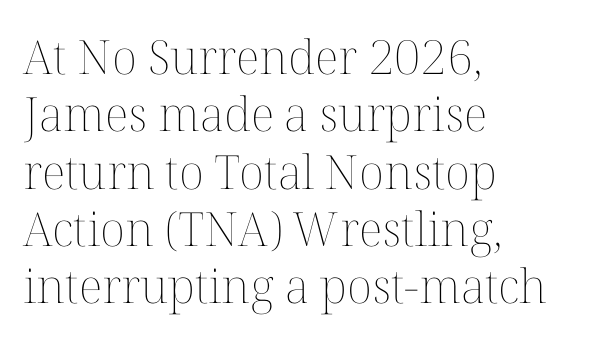
Reading down the block, your eye returns to a fixed left position each line. The space beneath each line is pristine and unruled. How are the letters spaced? Ordinarily, with no added tracking. Caption: face not bold, strokes unweighted. Posture: upright roman. Varying glyph widths throughout — classic text-font behaviour.
